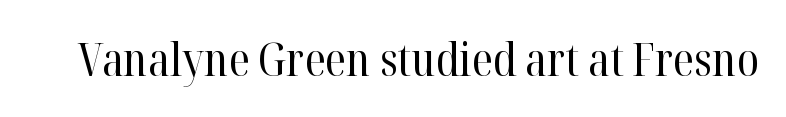
The image shows 45 px regular-weight serif type, upright; set normal letter spacing, not underlined; high stroke contrast and a medium x-height.
